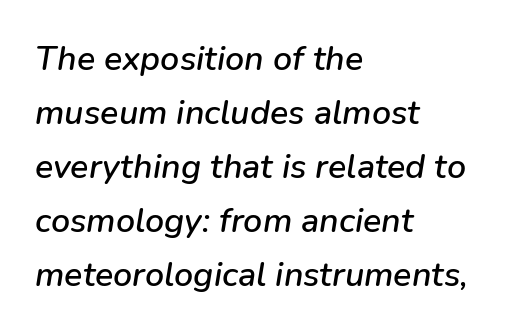
Q: Is the text italic (slanted)? A: Yes, it leans right by about 9 degrees.
Q: Is the text underlined? A: No.
Q: How is the paragraph aligned? A: Left-aligned.
Q: Is the spacing between letters normal or unusually wide? A: Normal.
Q: Is the spacing between lines tight, normal or loose? A: Normal.
Q: Width (condensed, normal, or wide)? A: Normal.
Q: Stroke contrast? A: Low.
Q: x-height? A: Medium.
Q: Monospaced? A: No.
